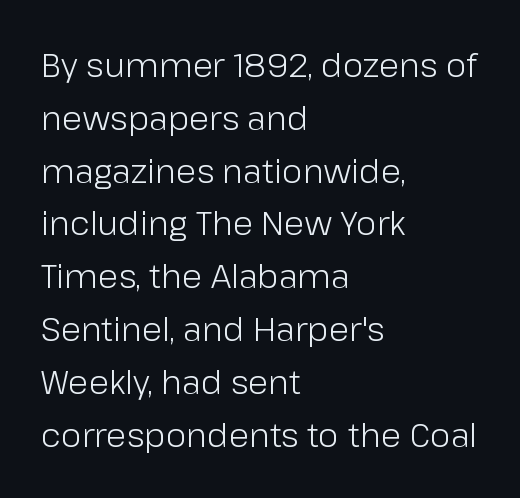
The image shows 33 px light sans-serif type, upright; set left-aligned, normal line spacing (1.6x), normal letter spacing, not underlined; low stroke contrast and a medium x-height.
